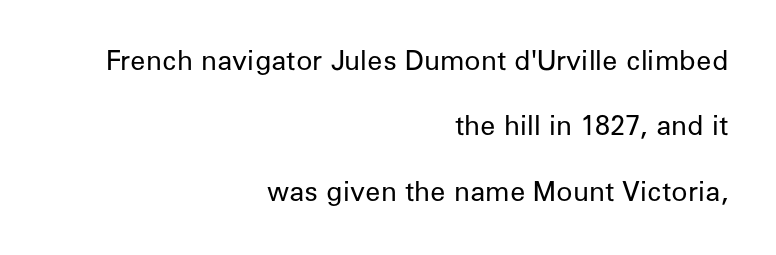
Between one letter and the next there's only the usual sliver of space. The ragged edge is on the left, which tells us the setting is flush right. The weight tops out at a normal text grade. The lettering holds an erect, upright posture throughout. Letters rest on an invisible, unmarked baseline.
